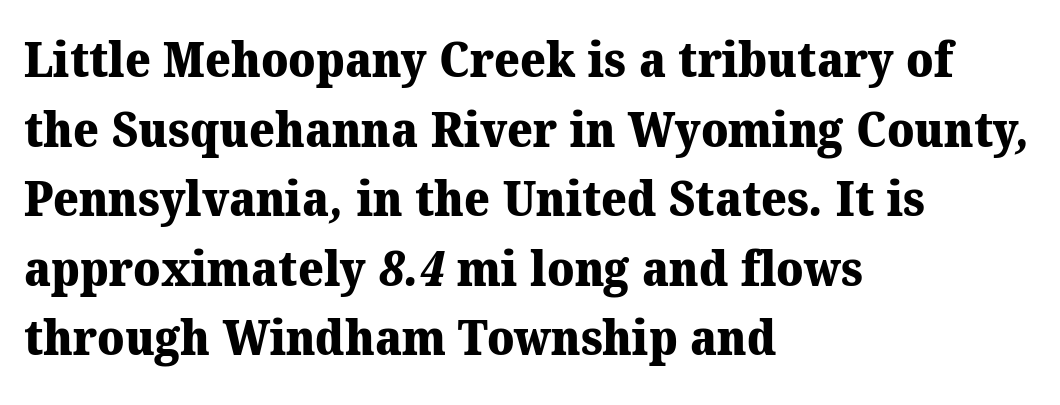
Q: Is the text bold? A: Yes.
Q: Is the typeface a serif or a sans-serif typeface? A: Serif.
Q: Is the text underlined? A: No.
Q: How is the paragraph aligned? A: Left-aligned.
Q: Is the spacing between letters normal or unusually wide? A: Normal.
Q: Is the spacing between lines tight, normal or loose? A: Normal.
Q: Width (condensed, normal, or wide)? A: Normal.
Q: Stroke contrast? A: Medium.
Q: x-height? A: Medium.
Q: Monospaced? A: No.
